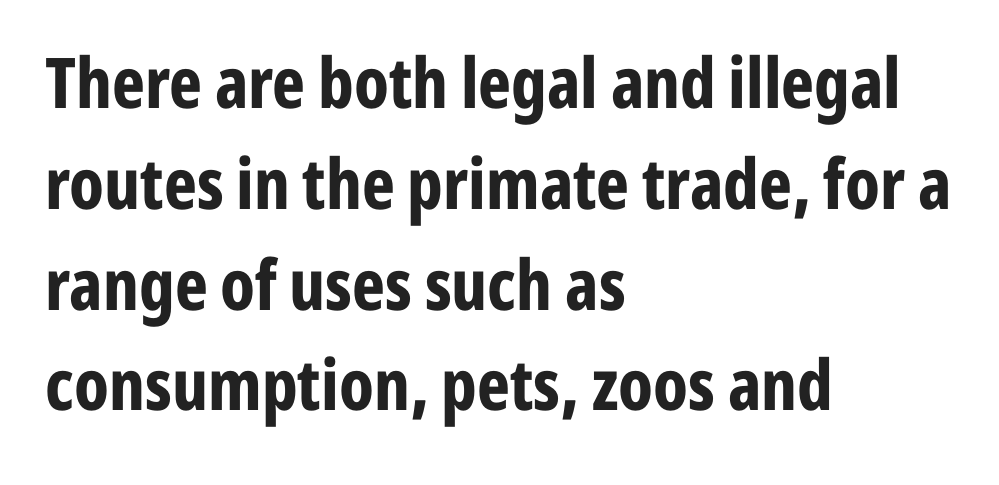
In CSS terms this would be text-align: left. Posture: upright roman. Does extra space separate the letters? No, they use regular spacing. Strokes here are thick enough to call this a true bold.
